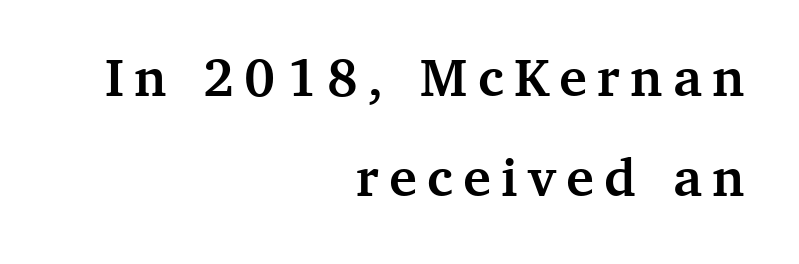
The image shows 53 px semibold serif type, upright; set right-aligned, line spacing 1.88x, unusually wide letter spacing (+0.2 em), not underlined; medium stroke contrast and a medium x-height.
